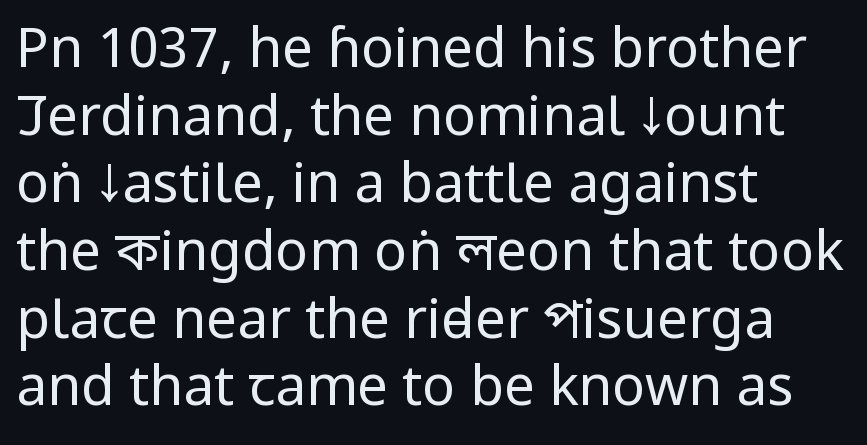
Q: Is the text bold? A: No.
Q: Is the text italic (slanted)? A: No, it is upright.
Q: Is the typeface a serif or a sans-serif typeface? A: Sans-serif.
Q: Is the text underlined? A: No.
Q: How is the paragraph aligned? A: Left-aligned.
Q: Is the spacing between letters normal or unusually wide? A: Normal.
Q: Width (condensed, normal, or wide)? A: Condensed.
Q: Stroke contrast? A: Low.
Q: x-height? A: Large.
Q: Monospaced? A: No.
